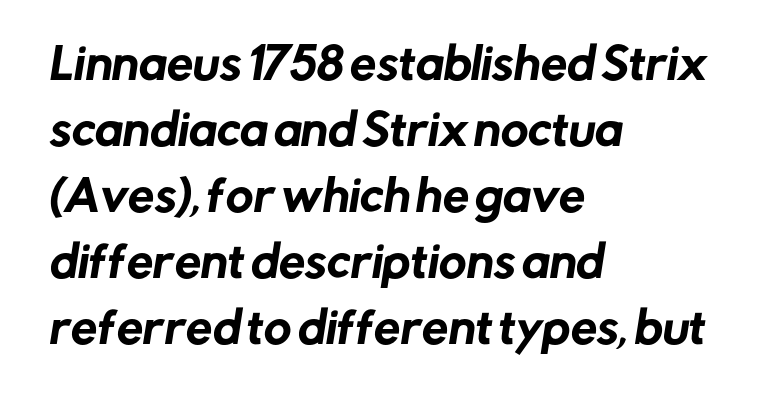
These lines are rendered in a variable-pitch font. Nobody drew a line under any word here. Characters follow at the spacing the type designer built in. The compositor pushed each line to the left boundary. Letterform terminals end flat and unadorned throughout the passage. These lines sit exactly where default settings would place them.
